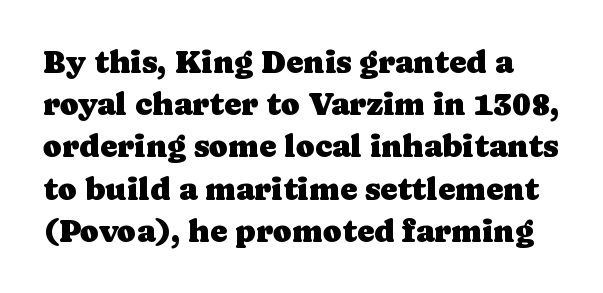
{"serif": "yes", "italic": "no", "width": "normal", "stroke_contrast": "low", "x_height": "medium", "monospaced": "no", "underline": "no", "line_spacing": "normal", "line_spacing_ratio": 1.32, "letter_spacing": "normal", "letter_spacing_em": 0.0, "glyph_px": 32}
